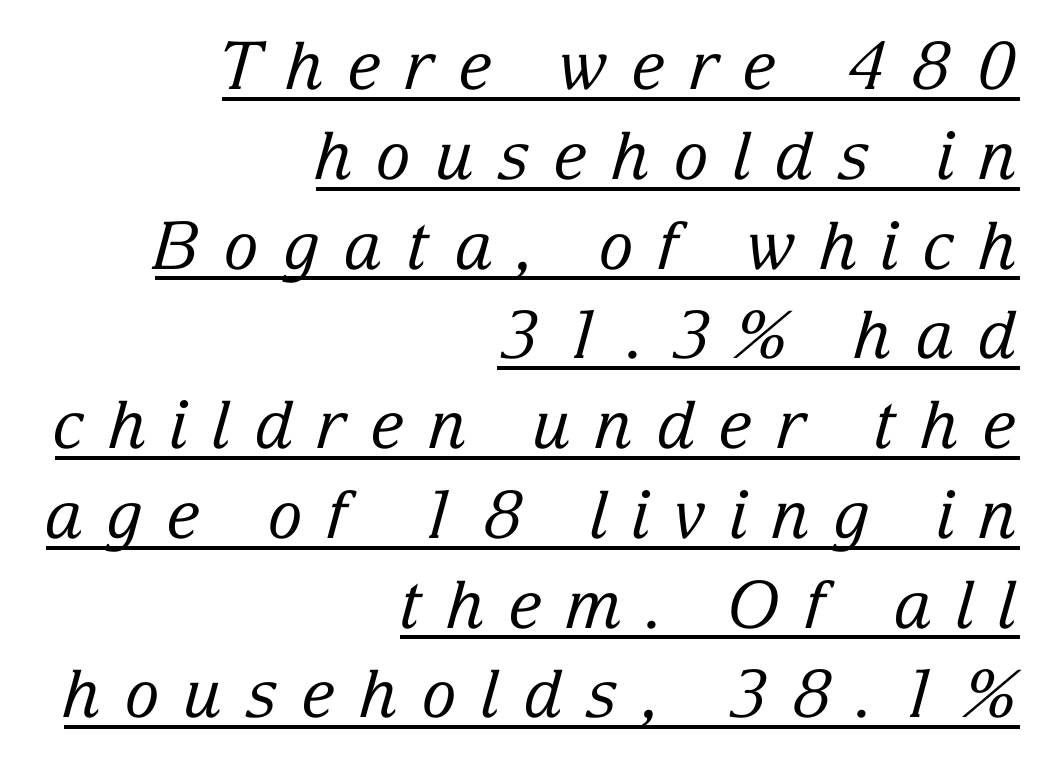
The image shows 66 px regular-weight serif type, italic (leaning right); set right-aligned, normal line spacing (1.36x), unusually wide letter spacing (+0.36 em), underlined; low stroke contrast and a medium x-height.
